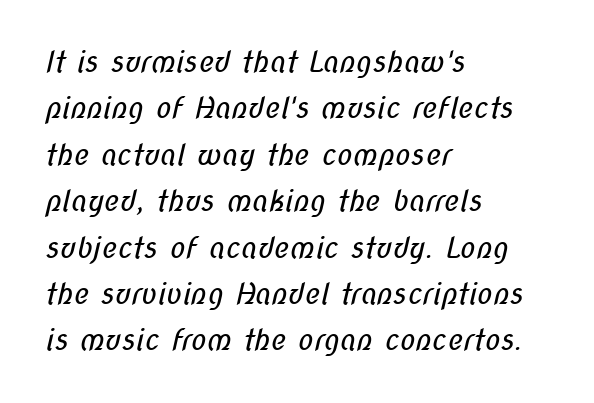
The zone under the glyphs is completely vacant. I'd call this a sans setting — the letters go barefoot. This sample is left-justified, so line endings fall wherever the words run out. This sample has the flowing, uneven cadence of proportional lettering. This reads as an unemphasized weight, regular at the heaviest. The passage shown has conventional tracking throughout.
